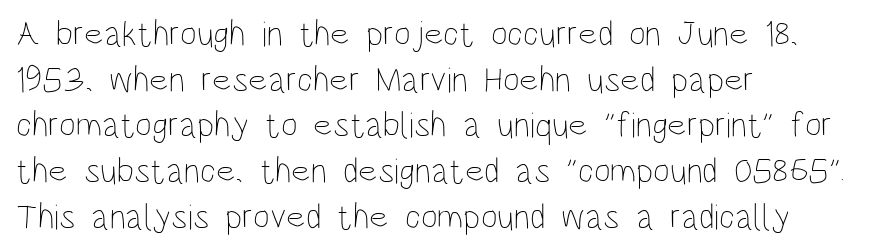
The image shows 36 px thin, condensed type, upright; set left-aligned, normal line spacing (1.27x), normal letter spacing, not underlined; low stroke contrast and a large x-height.
